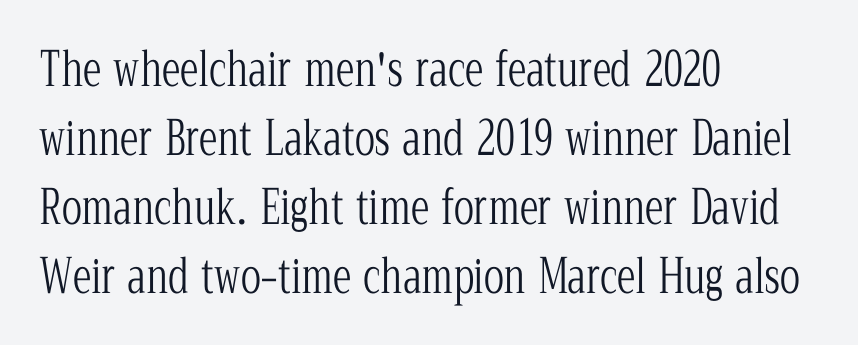
Q: Is the text bold? A: No.
Q: Is the text italic (slanted)? A: No, it is upright.
Q: Is the typeface a serif or a sans-serif typeface? A: Serif.
Q: Is the text underlined? A: No.
Q: How is the paragraph aligned? A: Left-aligned.
Q: Is the spacing between letters normal or unusually wide? A: Normal.
Q: Is the spacing between lines tight, normal or loose? A: Normal.
Q: Width (condensed, normal, or wide)? A: Condensed.
Q: Stroke contrast? A: Low.
Q: x-height? A: Medium.
Q: Monospaced? A: No.
